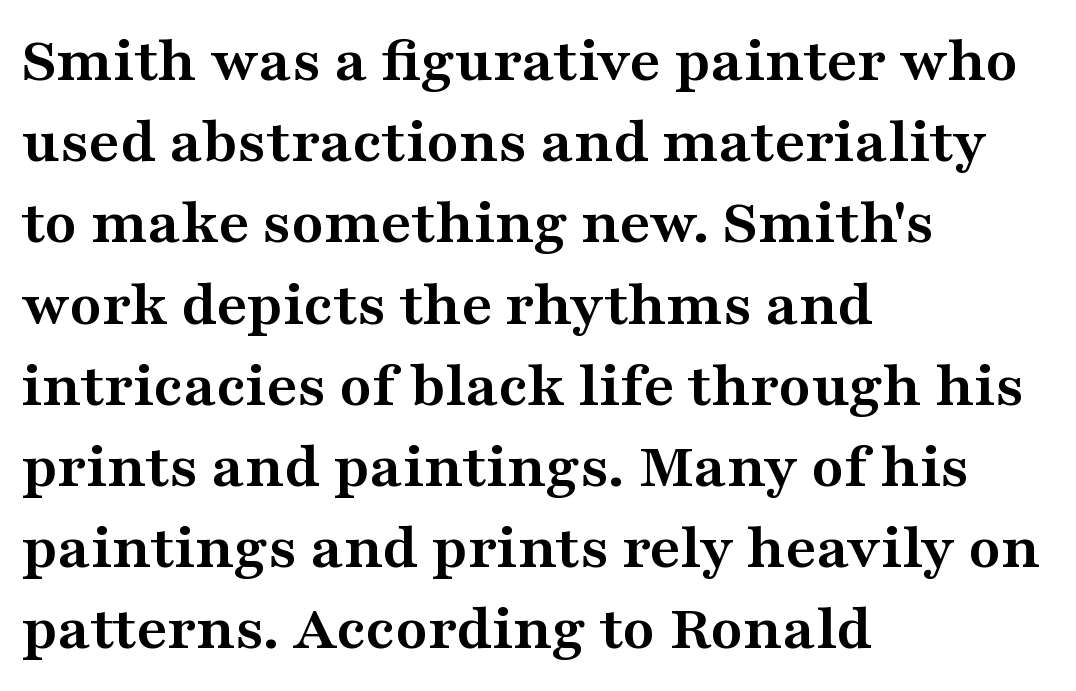
The image shows 66 px semibold, wide serif type, upright; set left-aligned, line spacing 1.23x, normal letter spacing, not underlined; medium stroke contrast and a medium x-height.
